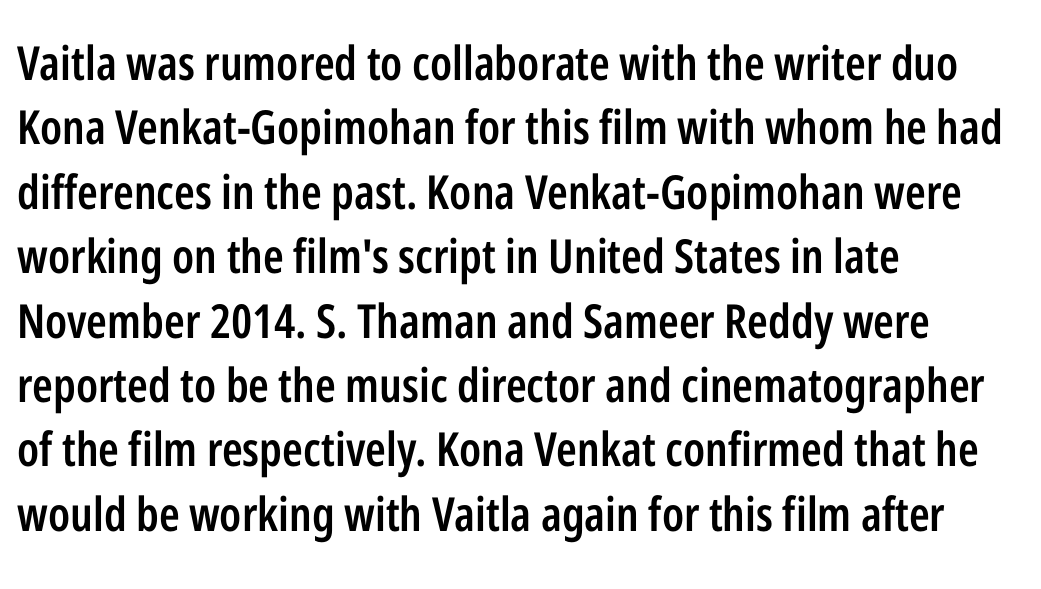
Q: Is the text bold? A: Semi-bold.
Q: Is the text italic (slanted)? A: No, it is upright.
Q: Is the typeface a serif or a sans-serif typeface? A: Sans-serif.
Q: Is the text underlined? A: No.
Q: How is the paragraph aligned? A: Left-aligned.
Q: Is the spacing between letters normal or unusually wide? A: Normal.
Q: Is the spacing between lines tight, normal or loose? A: Normal.
Q: Width (condensed, normal, or wide)? A: Condensed.
Q: Stroke contrast? A: Low.
Q: x-height? A: Medium.
Q: Monospaced? A: No.
